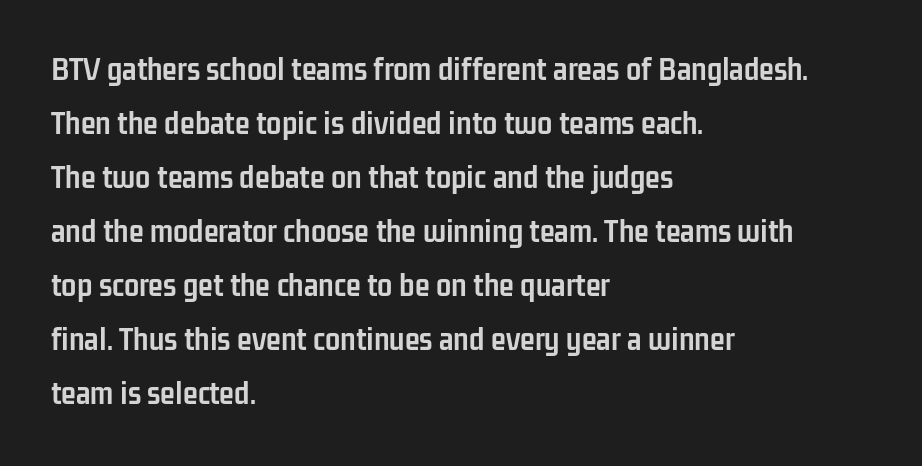
Q: Is the text bold? A: Yes.
Q: Is the text italic (slanted)? A: No, it is upright.
Q: Is the typeface a serif or a sans-serif typeface? A: Sans-serif.
Q: Is the text underlined? A: No.
Q: How is the paragraph aligned? A: Left-aligned.
Q: Is the spacing between letters normal or unusually wide? A: Normal.
Q: Is the spacing between lines tight, normal or loose? A: Normal.
Q: Width (condensed, normal, or wide)? A: Condensed.
Q: Stroke contrast? A: Low.
Q: x-height? A: Medium.
Q: Monospaced? A: No.
